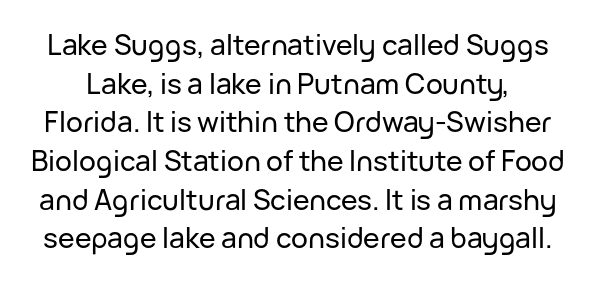
The image shows 28 px sans-serif type, upright; set normal line spacing (1.38x), normal letter spacing, not underlined; low stroke contrast and a medium x-height.
